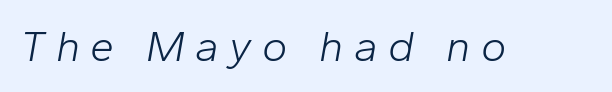
The image shows 43 px light type, italic (leaning right); set unusually wide letter spacing (+0.24 em), not underlined; low stroke contrast and a medium x-height.
